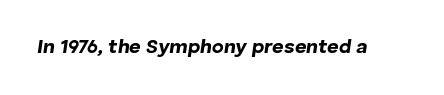
The area under the type is left untouched. The tracking reads as untouched default to a designer's eye. There's an unmistakable incline to the writing here. Each glyph is drawn with heavy, bold strokes.
